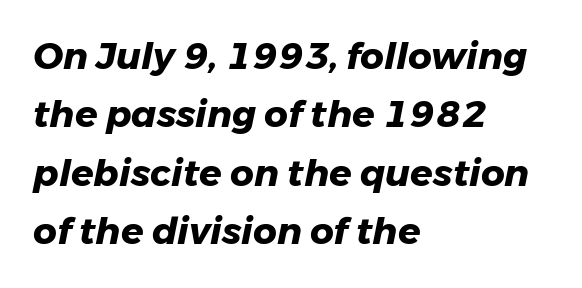
Bold? Absolutely — the strokes are thick and heavy. The horizontal fit of the characters is conventional and even. Spacing verdict: proportional, widths tailored to each character. The passage is arranged the way most books set body copy — flush left. Type without underlining.
